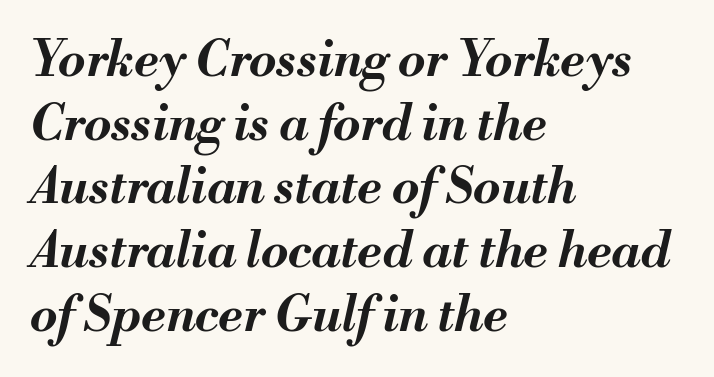
Q: Is the text bold? A: Yes.
Q: Is the text italic (slanted)? A: Yes, it leans right by about 13 degrees.
Q: Is the text underlined? A: No.
Q: How is the paragraph aligned? A: Left-aligned.
Q: Is the spacing between letters normal or unusually wide? A: Normal.
Q: Is the spacing between lines tight, normal or loose? A: Normal.
Q: Width (condensed, normal, or wide)? A: Normal.
Q: Stroke contrast? A: Medium.
Q: x-height? A: Small.
Q: Monospaced? A: No.
